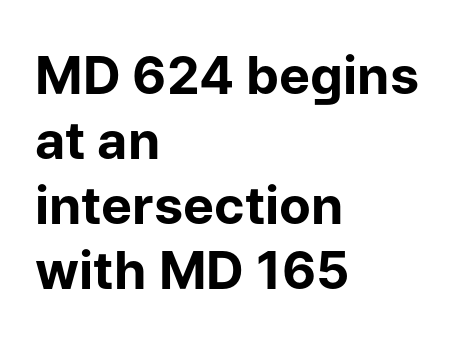
Are there feet on the stems? There aren't — it's a sans. Character widths vary here, with narrow letters taking less room than wide ones. The rows are spaced the way most documents space them. Has an underline been added? It has not. The characters look thick and weighty, a clear bold. The compositor pushed each line to the left boundary.
